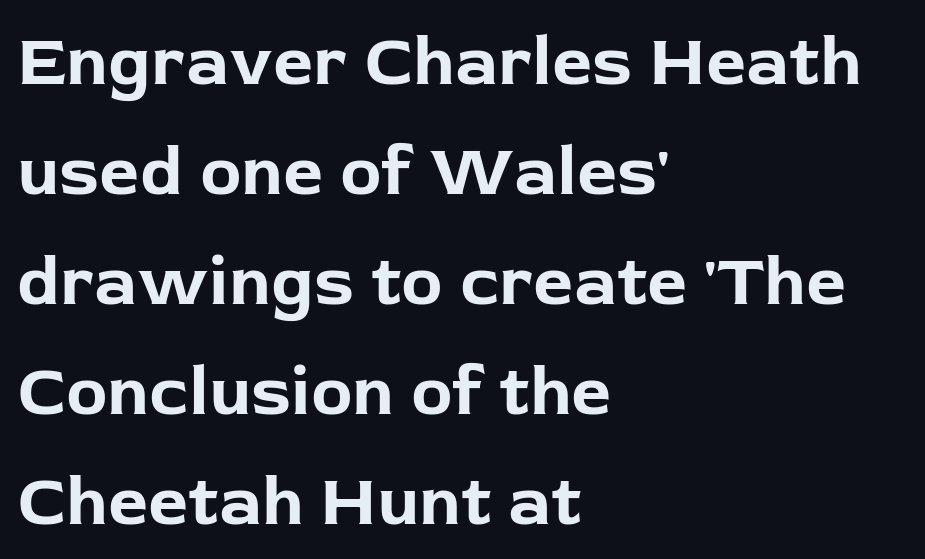
{"serif": "no", "italic": "no", "bold": "yes", "weight": "bold", "width": "normal", "stroke_contrast": "low", "x_height": "medium", "monospaced": "no", "underline": "no", "align": "left", "line_spacing": "normal", "line_spacing_ratio": 1.57, "letter_spacing": "normal", "letter_spacing_em": 0.0, "glyph_px": 70}
